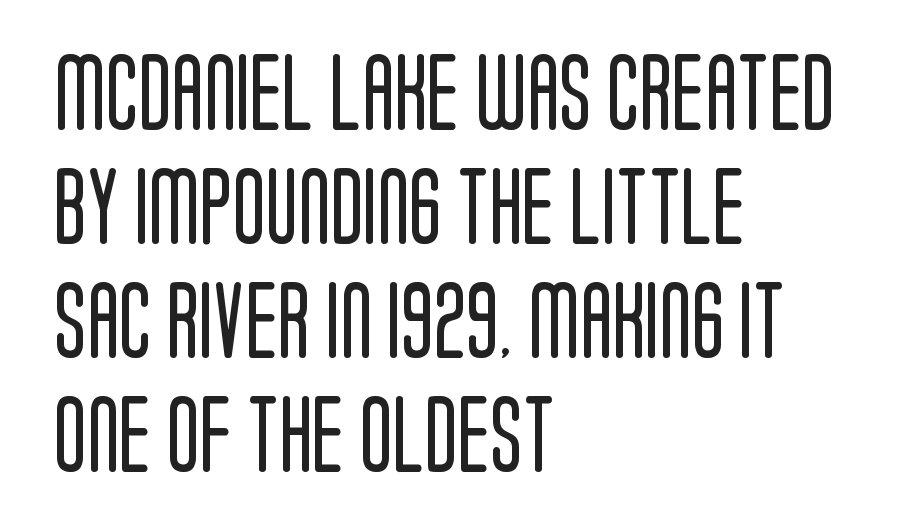
{"serif": "no", "italic": "no", "bold": "no", "weight": "regular", "width": "condensed", "stroke_contrast": "low", "x_height": "large", "monospaced": "no", "underline": "no", "align": "left", "line_spacing": "normal", "line_spacing_ratio": 1.5, "letter_spacing": "normal", "letter_spacing_em": 0.0, "glyph_px": 76}
